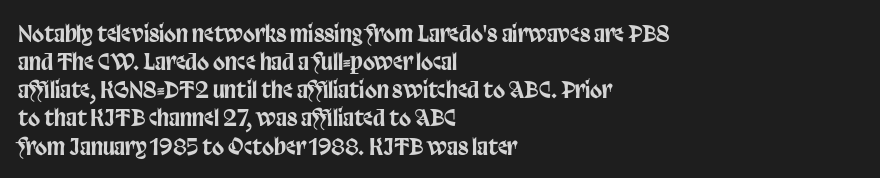
The image shows 22 px text type, upright; set left-aligned, normal line spacing (1.28x), normal letter spacing, not underlined.
